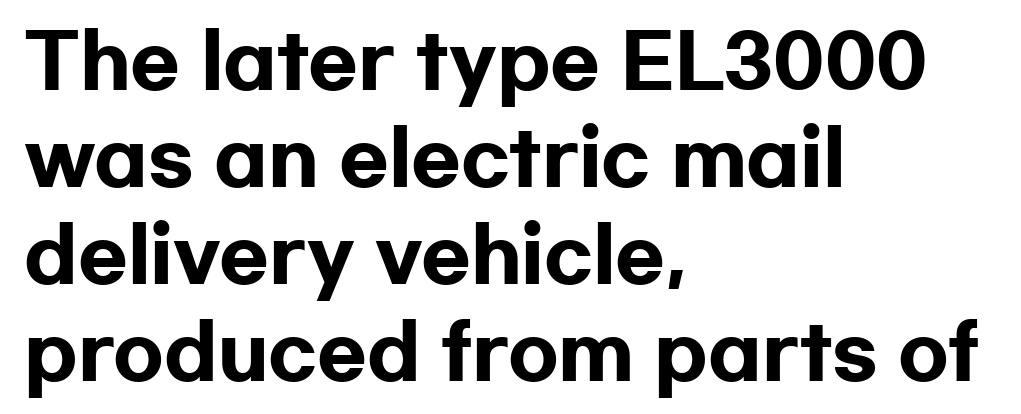
{"serif": "no", "italic": "no", "bold": "yes", "weight": "heavy", "width": "wide", "stroke_contrast": "low", "x_height": "medium", "monospaced": "no", "underline": "no", "align": "left", "line_spacing": "normal", "line_spacing_ratio": 1.33, "letter_spacing": "normal", "letter_spacing_em": 0.0, "glyph_px": 73}
